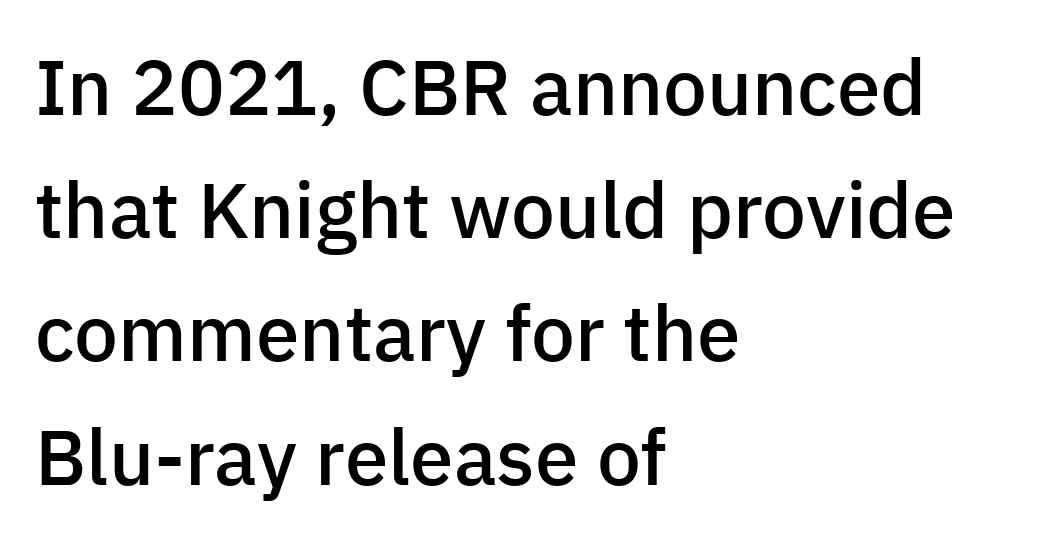
Q: Is the text bold? A: Semi-bold.
Q: Is the text italic (slanted)? A: No, it is upright.
Q: Is the typeface a serif or a sans-serif typeface? A: Sans-serif.
Q: Is the text underlined? A: No.
Q: How is the paragraph aligned? A: Left-aligned.
Q: Is the spacing between letters normal or unusually wide? A: Normal.
Q: Is the spacing between lines tight, normal or loose? A: Normal.
Q: Width (condensed, normal, or wide)? A: Normal.
Q: Stroke contrast? A: Low.
Q: x-height? A: Medium.
Q: Monospaced? A: No.
